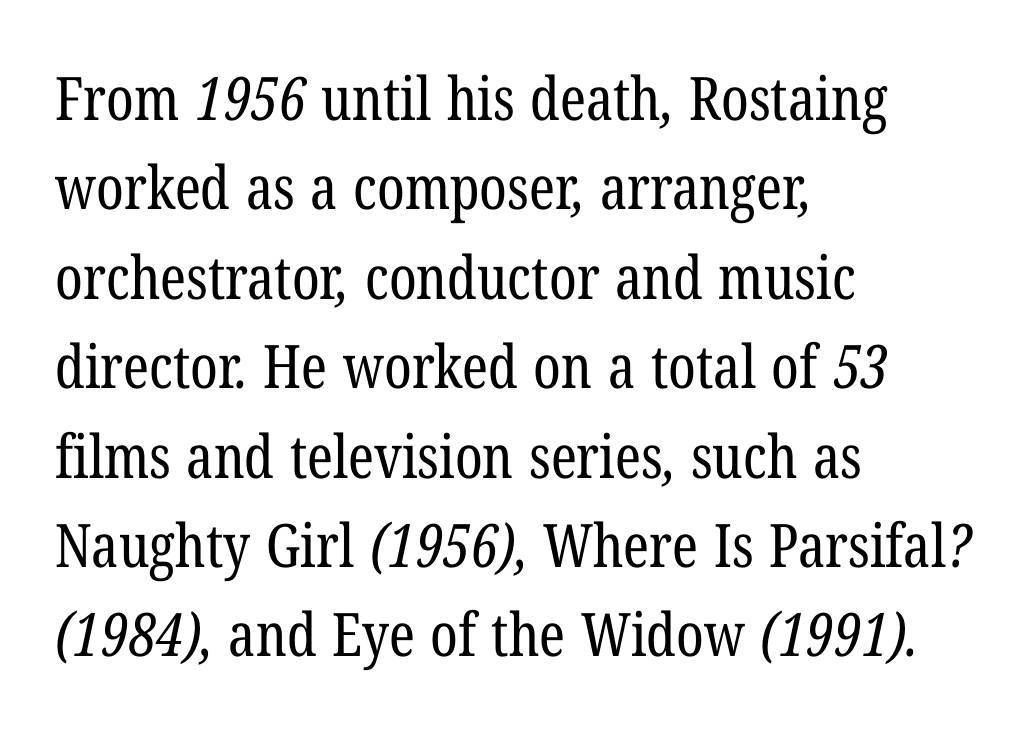
The image shows 60 px regular-weight, condensed serif type; set left-aligned, normal line spacing (1.49x), normal letter spacing, not underlined; low stroke contrast and a medium x-height.
